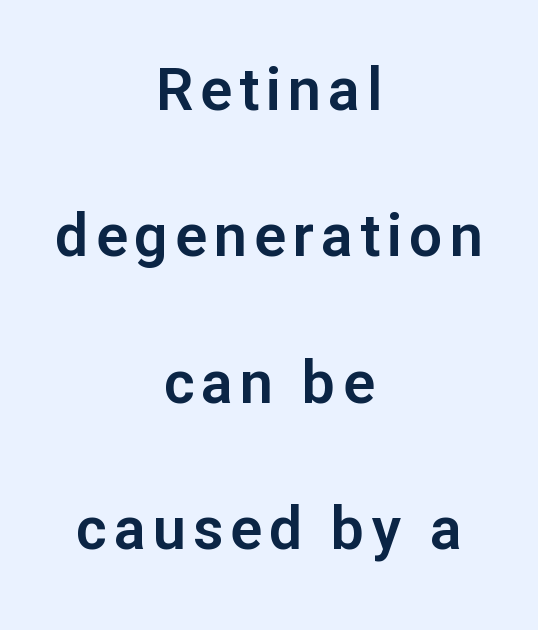
The image shows 59 px sans-serif type, upright; set centered, loose line spacing (2.48x), not underlined; low stroke contrast and a medium x-height.
